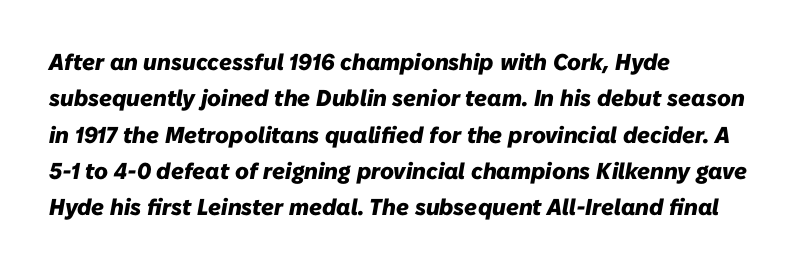
Q: Is the text bold? A: Yes.
Q: Is the text italic (slanted)? A: Yes, it leans right by about 10 degrees.
Q: Is the text underlined? A: No.
Q: How is the paragraph aligned? A: Left-aligned.
Q: Is the spacing between letters normal or unusually wide? A: Normal.
Q: Is the spacing between lines tight, normal or loose? A: Normal.
